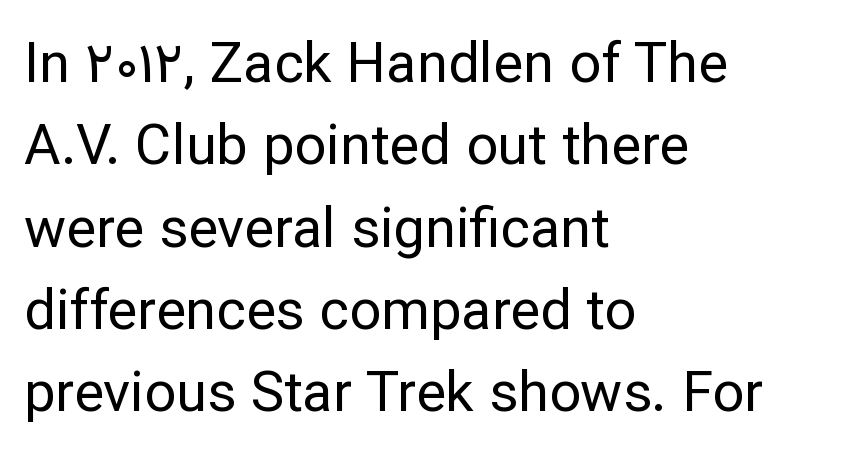
Compared with typical paragraphs, the rows here are spaced about the same. This sample uses plain, unmodified letter spacing. Leftover space on each line is placed entirely after the last word. Here the designer chose a conventional face with non-uniform glyph widths. No letter is thick-stroked: the sample isn't bold.
